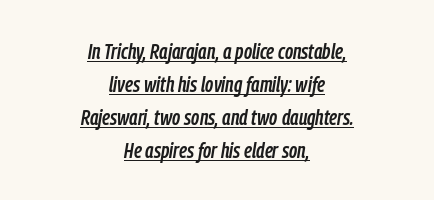
Q: Is the text italic (slanted)? A: Yes, it leans right by about 9 degrees.
Q: Is the text underlined? A: Yes.
Q: How is the paragraph aligned? A: Centered.
Q: Is the spacing between letters normal or unusually wide? A: Normal.
Q: Is the spacing between lines tight, normal or loose? A: Normal.
